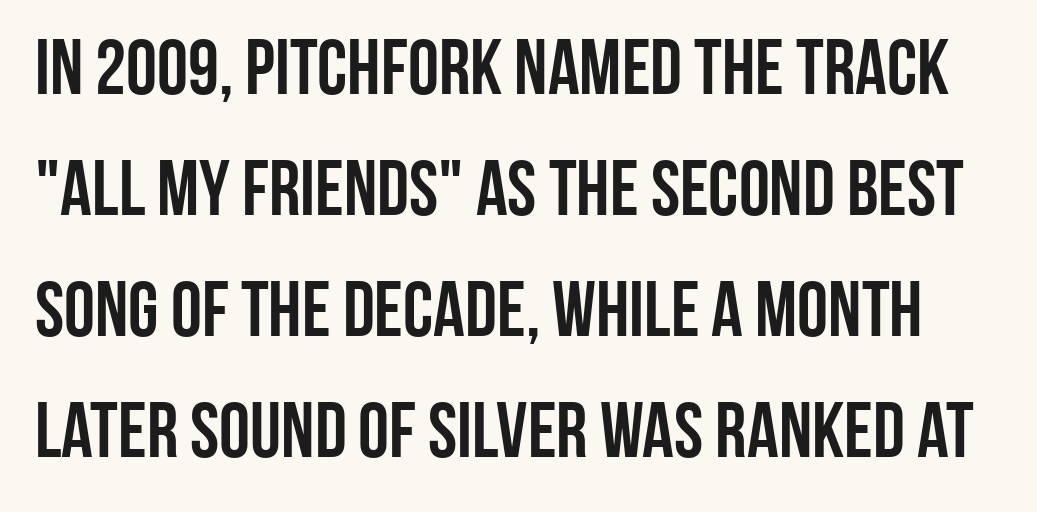
Regular leading. A typesetter would call this proportional, since set widths differ per character. Honestly, the letter spacing is just normal — you wouldn't notice it. The lettering holds an erect, upright posture throughout.
